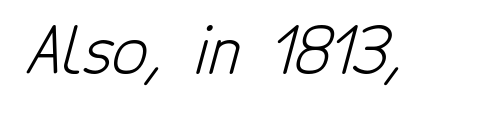
Underlining? Definitely not there. Serif or sans? Sans — the stroke terminals are bare. Nobody touched the tracking dial on this one. Looks like regular typesetting: each glyph gets only the width it needs. Letters have the restrained weight of plain body copy at most.
